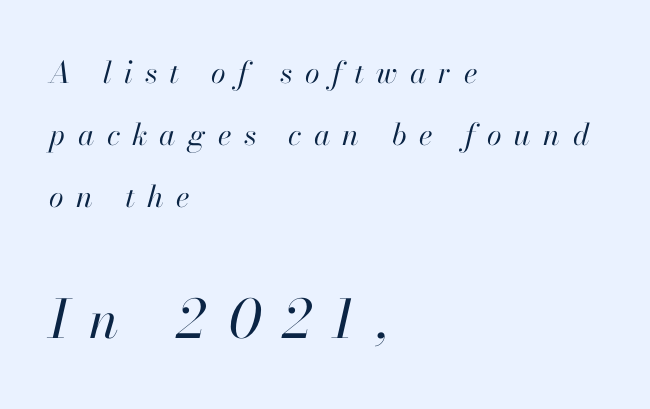
Italic? Definitely — the glyphs are oblique. The passage shown is not bold in any degree. Horizontal bands of white between lines are thick stripes. You could not count columns in this text — the font is proportionally spaced. Inter-character spacing is expanded well beyond the font's built-in metrics.
